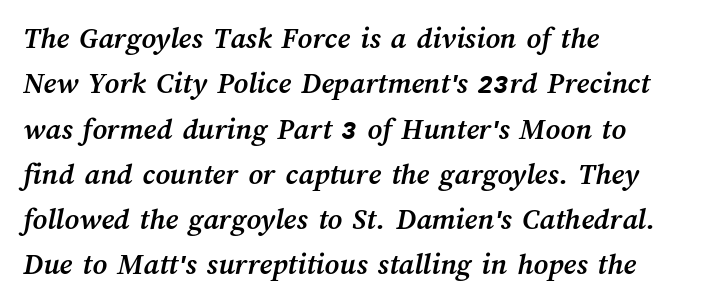
The image shows 31 px semibold type; set left-aligned, normal line spacing (1.46x), normal letter spacing, not underlined; medium stroke contrast and a medium x-height.
